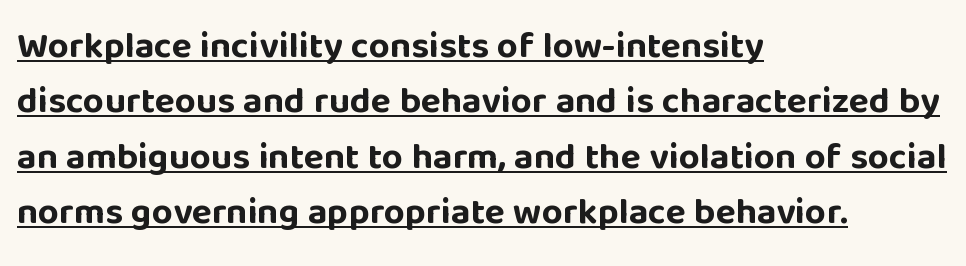
Is there any slant? The stems are plumb. The rendering uses a moderate line-height, typical for paragraphs. Is this a fixed-width face? No — the glyphs have proportional, varying widths. Font category for this specimen: sans-serif.
